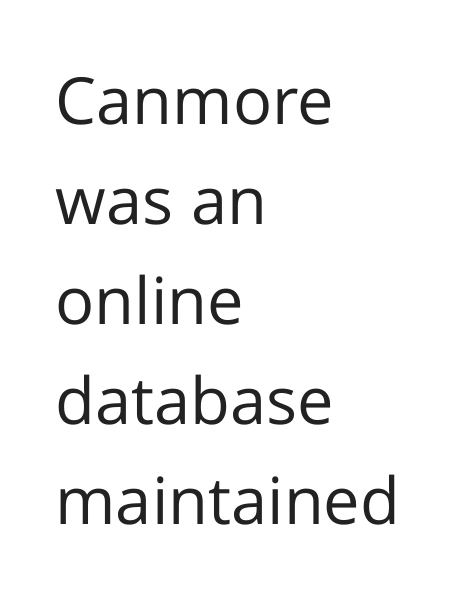
{"serif": "no", "italic": "no", "bold": "no", "weight": "regular", "width": "normal", "stroke_contrast": "low", "x_height": "medium", "monospaced": "no", "underline": "no", "align": "left", "line_spacing": "normal", "line_spacing_ratio": 1.54, "letter_spacing": "normal", "letter_spacing_em": 0.0, "glyph_px": 65}
